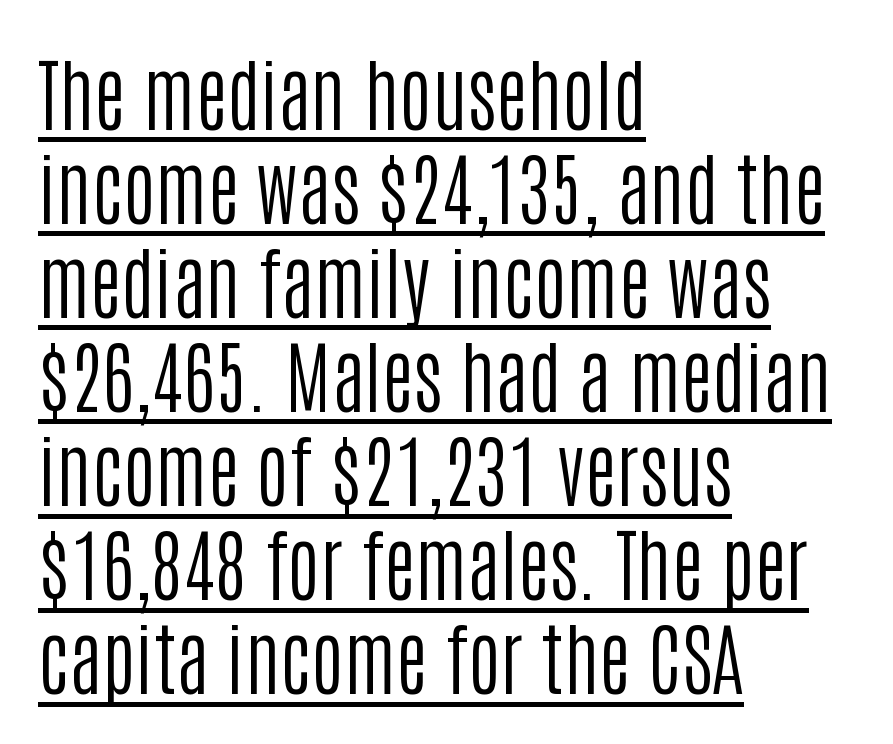
The words here are underlined. Which margin do the lines hug? The left one — the right edge is uneven. Style check: upright. The passage shown is typed in a proportional face where columns would drift.
